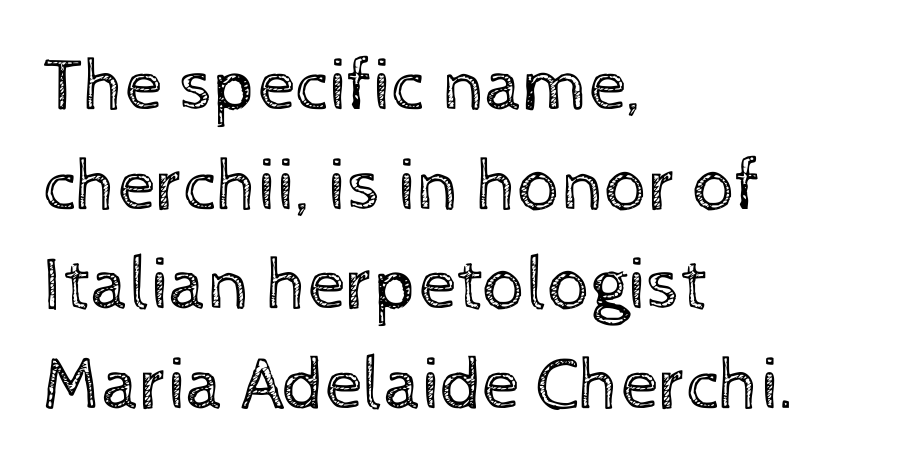
{"italic": "no", "bold": "no", "weight": "regular", "width": "normal", "x_height": "medium", "monospaced": "no", "underline": "no", "align": "left", "line_spacing": "normal", "line_spacing_ratio": 1.33, "letter_spacing": "normal", "letter_spacing_em": 0.0, "glyph_px": 75}
